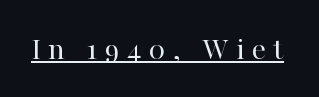
Q: Is the text bold? A: No.
Q: Is the text italic (slanted)? A: No, it is upright.
Q: Is the typeface a serif or a sans-serif typeface? A: Serif.
Q: Is the text underlined? A: Yes.
Q: Is the spacing between letters normal or unusually wide? A: Unusually wide.
Q: Width (condensed, normal, or wide)? A: Normal.
Q: Stroke contrast? A: High.
Q: x-height? A: Medium.
Q: Monospaced? A: No.
